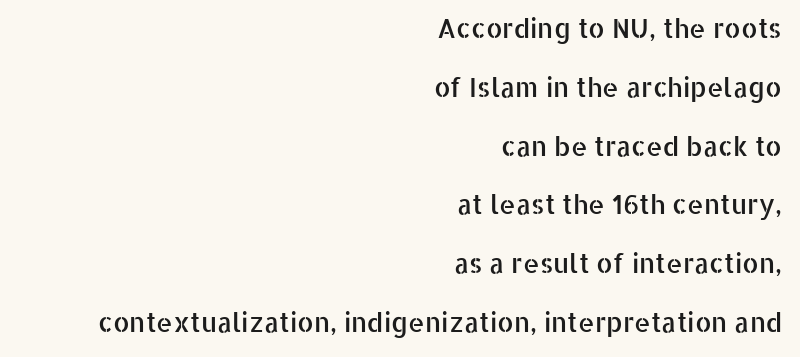
The image shows 26 px text type, upright; set right-aligned, loose line spacing (2.26x), normal letter spacing, not underlined.
